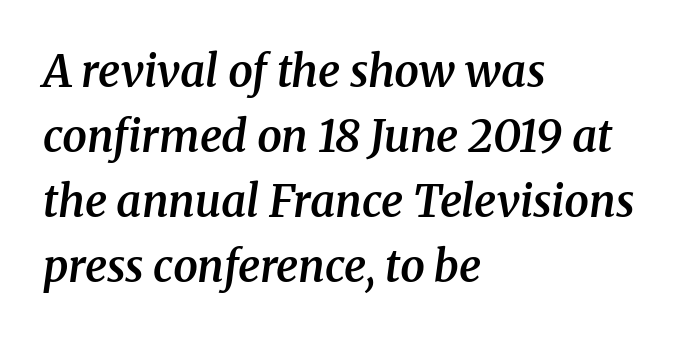
The image shows 44 px semibold serif type, italic (leaning right); set left-aligned, normal line spacing (1.48x), normal letter spacing, not underlined; medium stroke contrast and a medium x-height.
